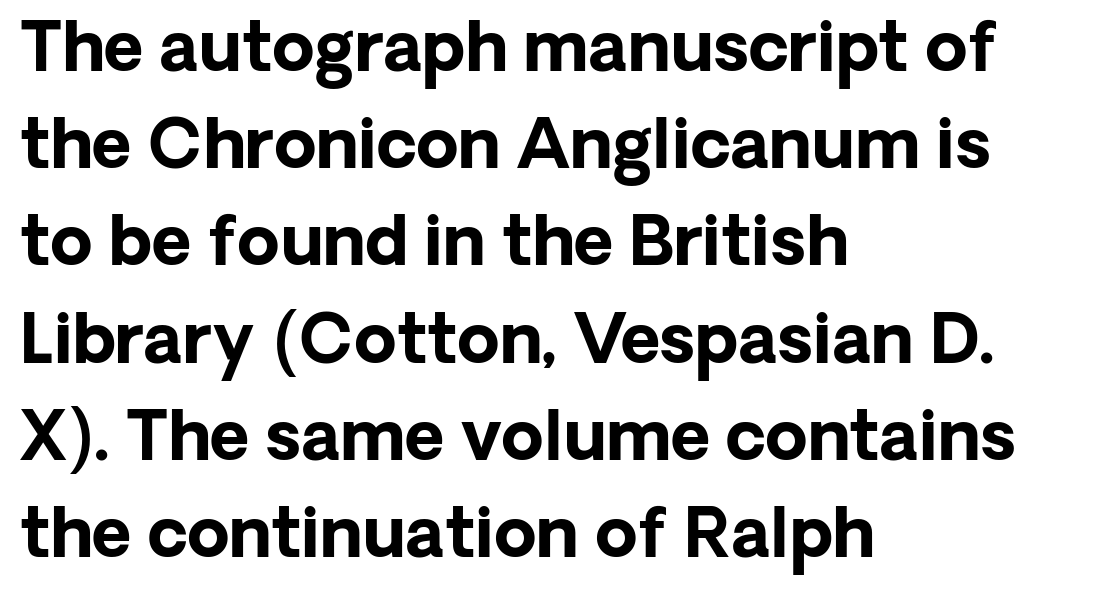
{"serif": "no", "italic": "no", "bold": "yes", "weight": "bold", "width": "normal", "stroke_contrast": "low", "x_height": "medium", "monospaced": "no", "underline": "no", "align": "left", "line_spacing": "normal", "line_spacing_ratio": 1.43, "letter_spacing": "normal", "letter_spacing_em": 0.0, "glyph_px": 68}
